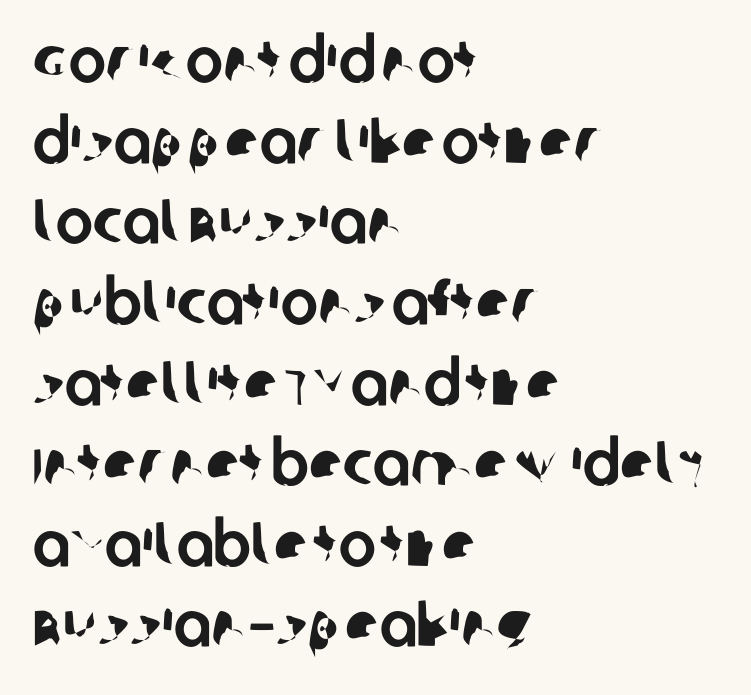
The image shows 63 px sans-serif type; set left-aligned, normal line spacing (1.28x), normal letter spacing, not underlined; low stroke contrast and a large x-height.
